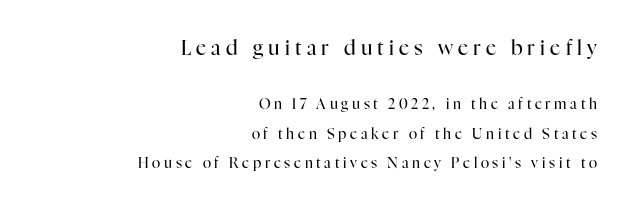
The image shows 20 px text type, upright; set right-aligned, loose line spacing (2.11x), unusually wide letter spacing (+0.26 em), not underlined; the first (top) block is 1.43x larger.
